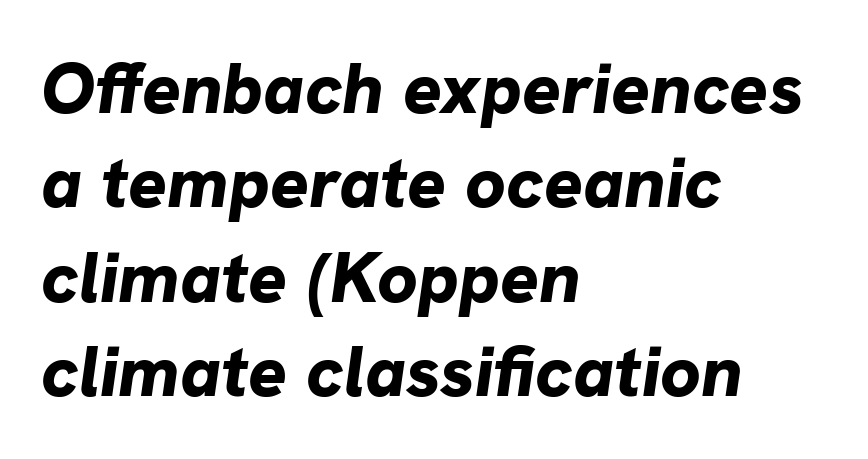
The image shows 72 px bold type, italic (leaning right); set left-aligned, normal line spacing (1.31x), normal letter spacing, not underlined; low stroke contrast and a medium x-height.
